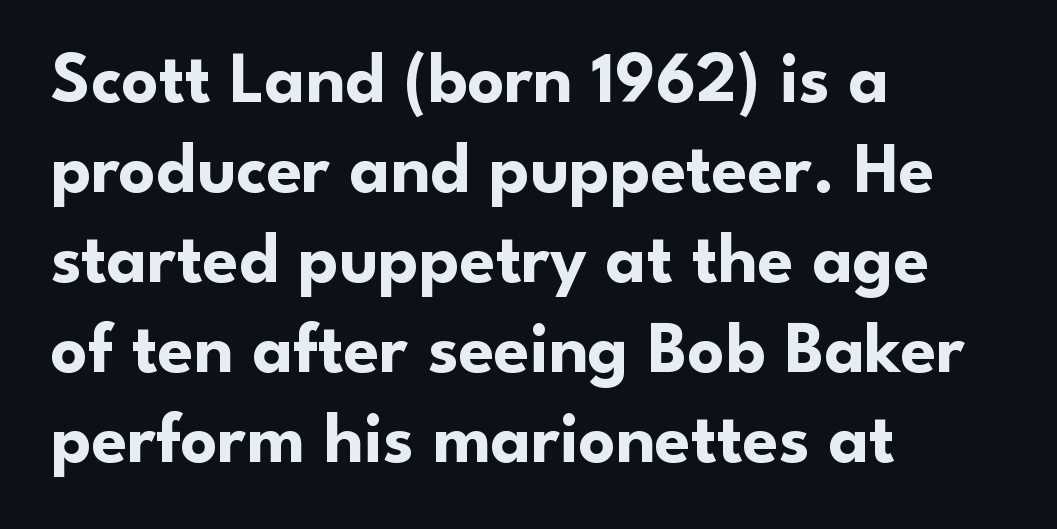
{"serif": "no", "italic": "no", "bold": "yes", "weight": "bold", "width": "normal", "stroke_contrast": "low", "x_height": "small", "monospaced": "no", "underline": "no", "align": "left", "line_spacing": "normal", "line_spacing_ratio": 1.25, "letter_spacing": "normal", "letter_spacing_em": 0.0, "glyph_px": 72}
